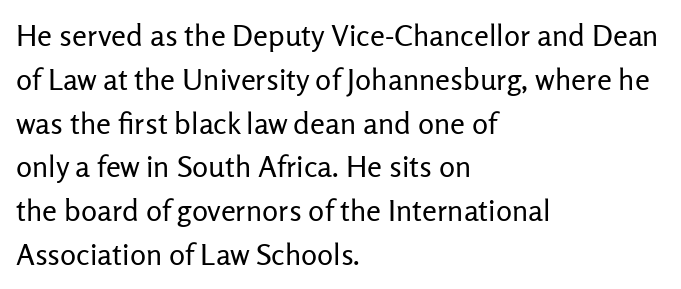
{"serif": "no", "italic": "no", "bold": "no", "weight": "regular", "width": "normal", "stroke_contrast": "low", "x_height": "medium", "monospaced": "no", "underline": "no", "align": "left", "line_spacing": "normal", "line_spacing_ratio": 1.46, "letter_spacing": "normal", "letter_spacing_em": 0.0, "glyph_px": 30}
